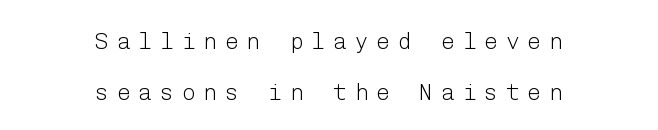
Quick note: underline off. The tracking reads as deliberately expanded to a designer's eye. This reads as an unemphasized weight, regular at the heaviest. Every stem runs plumb, perpendicular to the baseline.
